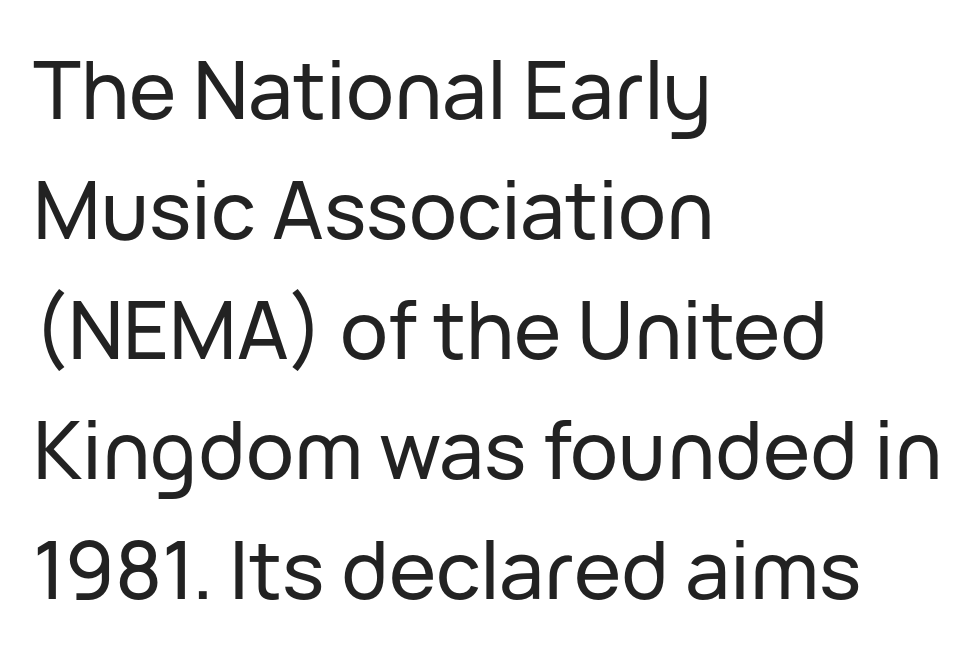
The image shows 80 px sans-serif type, upright; set left-aligned, normal line spacing (1.5x), normal letter spacing, not underlined; low stroke contrast and a medium x-height.
